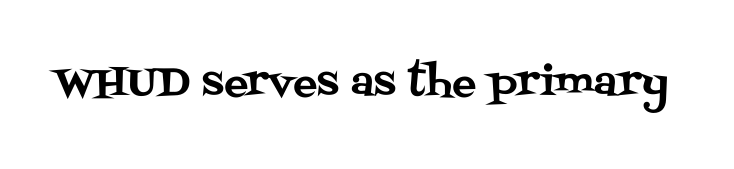
Q: Is the text italic (slanted)? A: No, it is upright.
Q: Is the typeface a serif or a sans-serif typeface? A: Serif.
Q: Is the text underlined? A: No.
Q: Is the spacing between letters normal or unusually wide? A: Normal.
Q: Width (condensed, normal, or wide)? A: Normal.
Q: Stroke contrast? A: Medium.
Q: x-height? A: Large.
Q: Monospaced? A: No.
